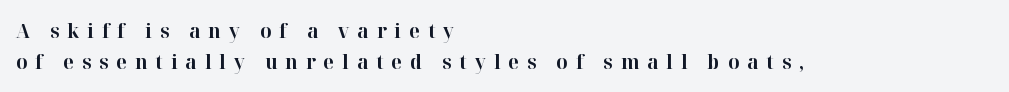
The image shows 20 px bold type, upright; set left-aligned, normal line spacing (1.57x), unusually wide letter spacing (+0.4 em), not underlined.
